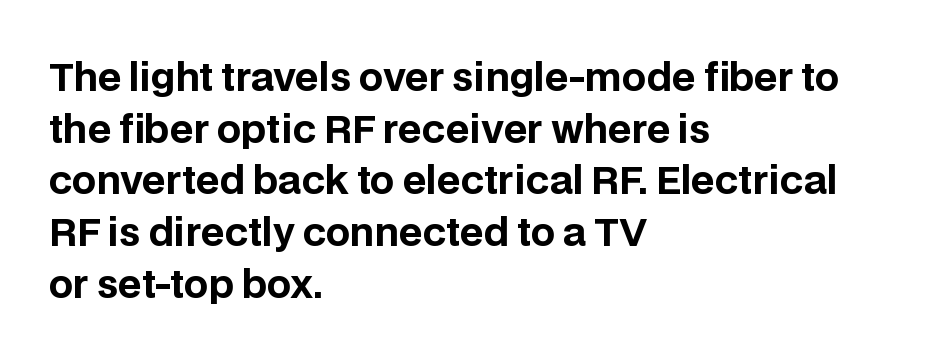
Q: Is the text bold? A: Yes.
Q: Is the text italic (slanted)? A: No, it is upright.
Q: Is the typeface a serif or a sans-serif typeface? A: Sans-serif.
Q: Is the text underlined? A: No.
Q: How is the paragraph aligned? A: Left-aligned.
Q: Is the spacing between letters normal or unusually wide? A: Normal.
Q: Is the spacing between lines tight, normal or loose? A: Normal.
Q: Width (condensed, normal, or wide)? A: Normal.
Q: Stroke contrast? A: Low.
Q: x-height? A: Large.
Q: Monospaced? A: No.
